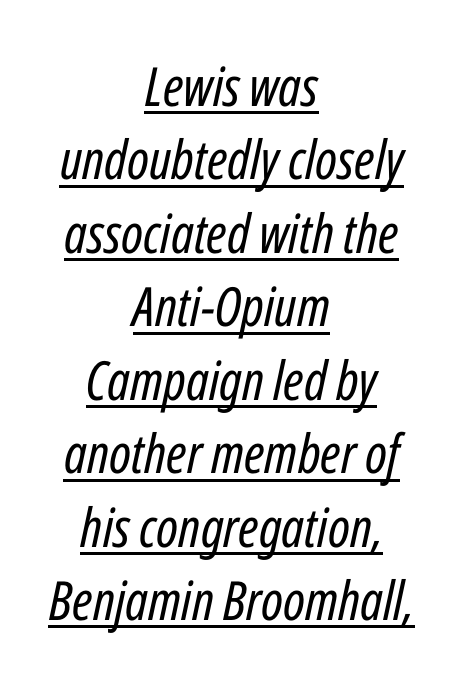
{"italic": "yes", "lean": "right", "slant_degrees": 12, "bold": "no", "weight": "regular", "width": "condensed", "stroke_contrast": "low", "x_height": "medium", "monospaced": "no", "underline": "yes", "align": "center", "line_spacing": "normal", "line_spacing_ratio": 1.36, "letter_spacing": "normal", "letter_spacing_em": 0.0, "glyph_px": 54}
